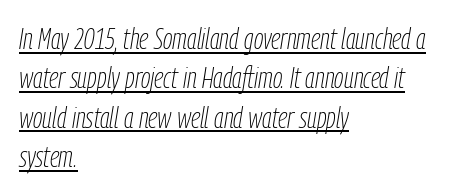
The sample's only ornament is a line tracing under the words. The block of text has a typical density, with ordinary space between rows. A student would call this left alignment; a typographer would say flush left, rag right. Honestly, the letter spacing is just normal — you wouldn't notice it.
